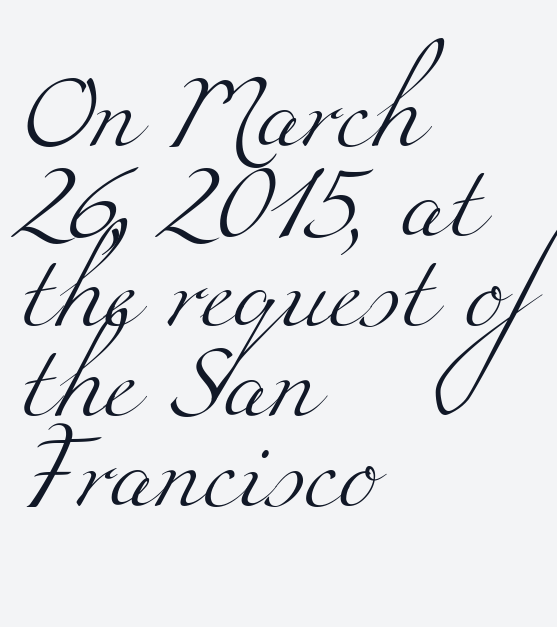
The image shows 75 px light, wide type; set left-aligned, line spacing 1.2x, normal letter spacing, not underlined; medium stroke contrast and a small x-height.
